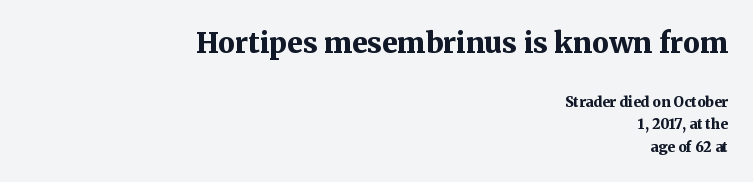
The image shows 28 px bold serif type, upright; set right-aligned, normal line spacing (1.62x), normal letter spacing, not underlined; the first (top) block is 2.0x larger; medium stroke contrast and a medium x-height.
